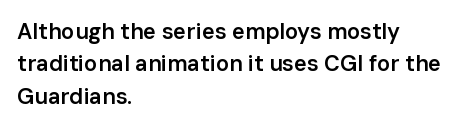
One glance says typical: line gaps are just what's usual. Type without underlining. The passage is arranged the way most books set body copy — flush left. The passage shown has conventional tracking throughout.
